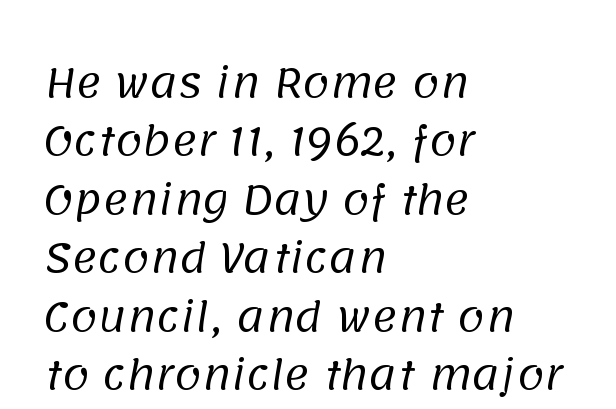
The letterforms sit shoulder to shoulder at normal distance. Regarding serifs, this sample does without them. Do the characters align in a grid? No, the font is proportional. If you measured baseline to baseline, you'd find a middling distance. Decoration check: the copy has no underline. Which margin do the lines hug? The left one — the right edge is uneven.
